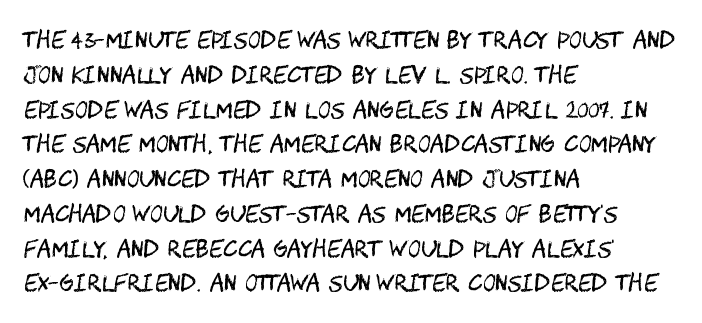
All the whitespace from short lines collects on the right. No extra tracking has been applied to these lines. Characters remain perfectly vertical along every line. The space beneath each line is pristine and unruled. Vertical stems look standard width or narrower in stroke.
